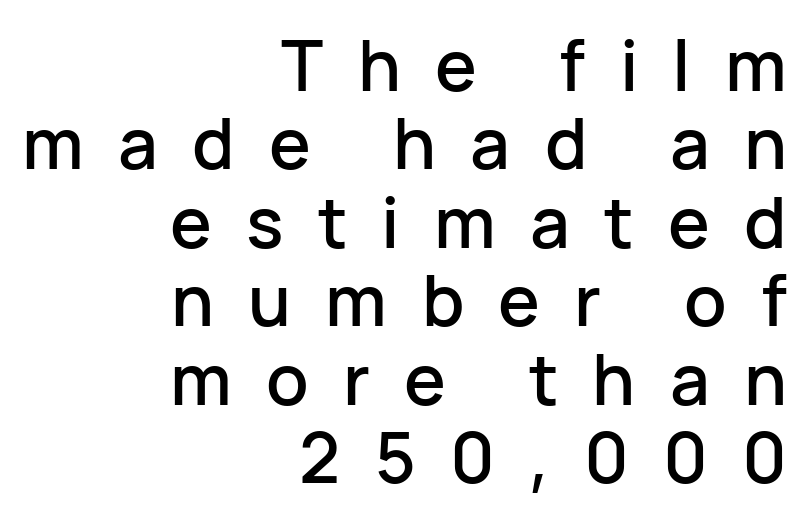
{"serif": "no", "italic": "no", "width": "normal", "stroke_contrast": "low", "x_height": "medium", "monospaced": "no", "underline": "no", "align": "right", "line_spacing": "tight", "line_spacing_ratio": 1.12, "letter_spacing": "wide", "letter_spacing_em": 0.49, "glyph_px": 70}
